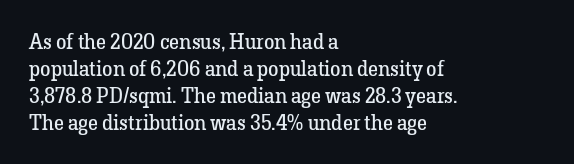
These lines keep a tight, regular rhythm from letter to letter. The rows are spaced the way most documents space them. Nothing heavy about these letters — not bold at all. A roman cut, with each character standing at attention. Check under the words: just untouched page. All the whitespace from short lines collects on the right.
